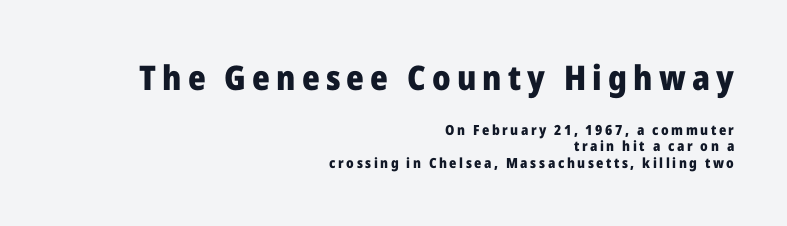
Q: Is the text bold? A: Yes.
Q: Is the text italic (slanted)? A: No, it is upright.
Q: Is the typeface a serif or a sans-serif typeface? A: Sans-serif.
Q: Is the text underlined? A: No.
Q: How is the paragraph aligned? A: Right-aligned.
Q: Which block of text is set in a larger size, the first (top) or the second (bottom)? A: The first (top) one.
Q: Width (condensed, normal, or wide)? A: Normal.
Q: Stroke contrast? A: Low.
Q: x-height? A: Medium.
Q: Monospaced? A: No.
